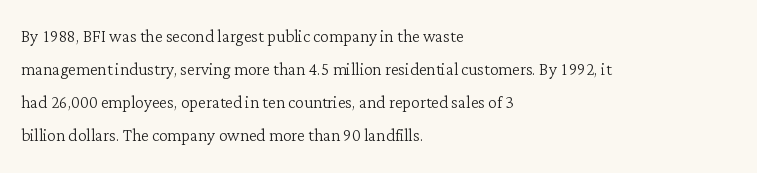
{"italic": "no", "bold": "no", "underline": "no", "align": "left", "line_spacing": "normal", "line_spacing_ratio": 1.5, "letter_spacing": "normal", "letter_spacing_em": 0.0, "glyph_px": 22}
